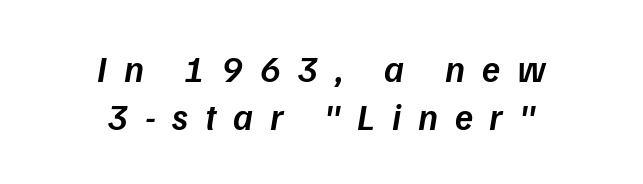
The image shows 37 px semibold type, italic (leaning right); set centered, normal line spacing (1.31x), unusually wide letter spacing (+0.45 em), not underlined; low stroke contrast and a medium x-height.
